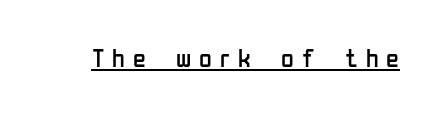
{"italic": "no", "bold": "no", "underline": "yes", "letter_spacing": "wide", "letter_spacing_em": 0.3, "glyph_px": 26}
